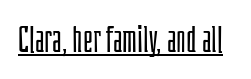
Q: Is the text bold? A: No.
Q: Is the text italic (slanted)? A: No, it is upright.
Q: Is the typeface a serif or a sans-serif typeface? A: Sans-serif.
Q: Is the text underlined? A: Yes.
Q: Is the spacing between letters normal or unusually wide? A: Normal.
Q: Width (condensed, normal, or wide)? A: Condensed.
Q: Stroke contrast? A: Low.
Q: x-height? A: Large.
Q: Monospaced? A: No.
